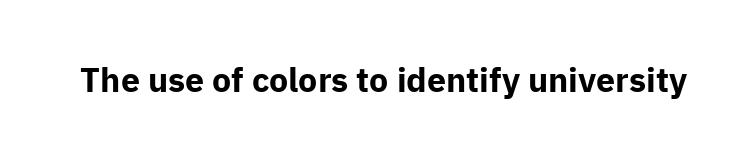
The letters advance in unequal steps, a hallmark of proportional type. The font's upright variant was chosen for this text. Every letter is thick-stroked: bold, no question. Decoration check: the copy has no underline.
